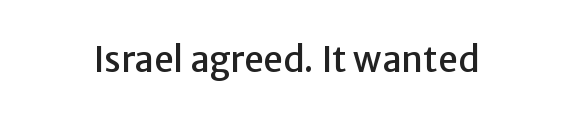
{"serif": "no", "italic": "no", "width": "normal", "stroke_contrast": "low", "x_height": "medium", "monospaced": "no", "underline": "no", "letter_spacing": "normal", "letter_spacing_em": 0.0, "glyph_px": 35}
